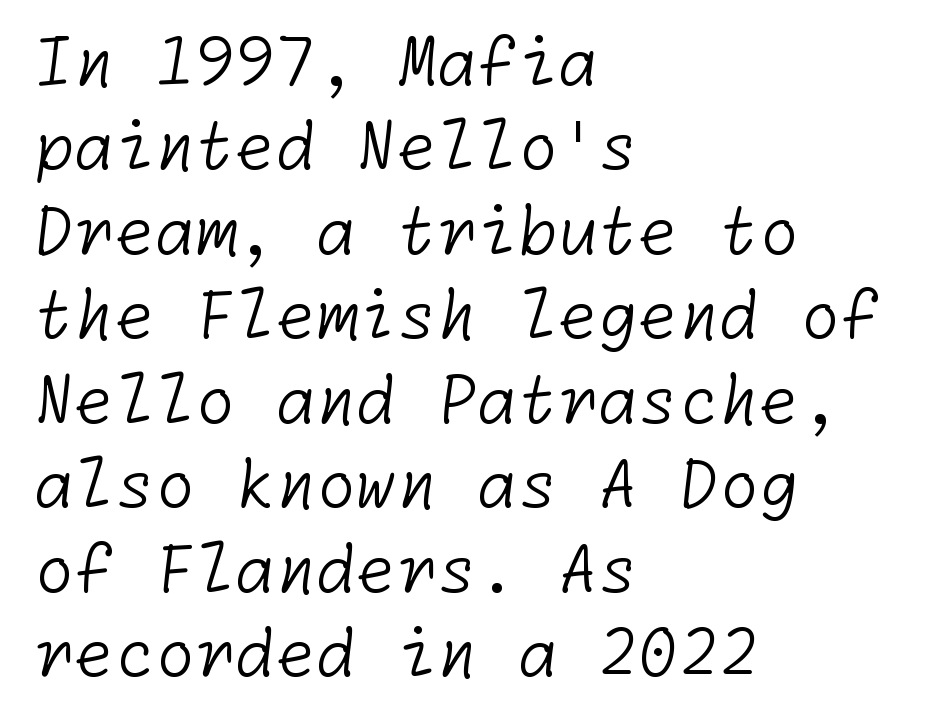
The image shows 65 px light sans-serif type; set left-aligned, normal line spacing (1.3x), normal letter spacing, not underlined; low stroke contrast and a medium x-height.
